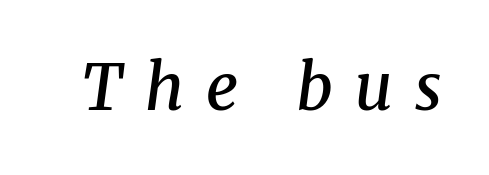
{"serif": "yes", "italic": "yes", "lean": "right", "slant_degrees": 8, "bold": "semi", "weight": "semibold", "width": "normal", "stroke_contrast": "medium", "x_height": "medium", "monospaced": "no", "underline": "no", "letter_spacing": "wide", "letter_spacing_em": 0.35, "glyph_px": 64}
